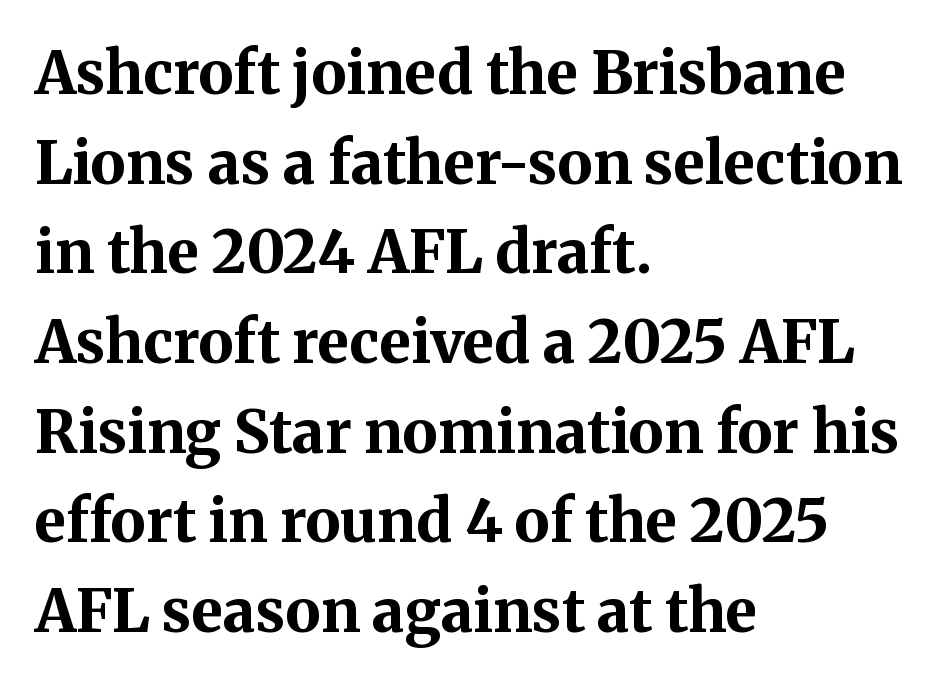
{"serif": "yes", "italic": "no", "bold": "yes", "weight": "bold", "width": "normal", "stroke_contrast": "medium", "x_height": "medium", "monospaced": "no", "underline": "no", "align": "left", "line_spacing": "normal", "line_spacing_ratio": 1.52, "letter_spacing": "normal", "letter_spacing_em": 0.0, "glyph_px": 59}
